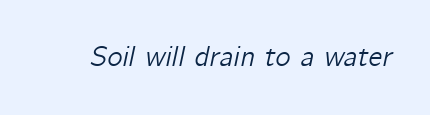
{"italic": "yes", "lean": "right", "slant_degrees": 12, "width": "normal", "stroke_contrast": "low", "x_height": "medium", "monospaced": "no", "underline": "no", "letter_spacing": "normal", "letter_spacing_em": 0.0, "glyph_px": 29}
